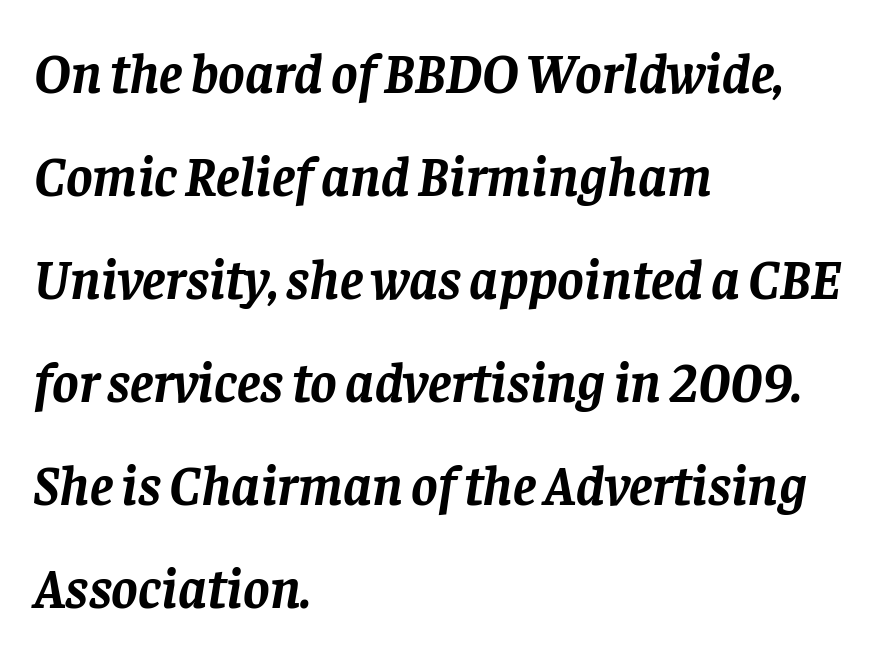
{"serif": "yes", "italic": "yes", "lean": "right", "slant_degrees": 8, "bold": "yes", "weight": "semibold", "width": "normal", "stroke_contrast": "low", "x_height": "large", "monospaced": "no", "underline": "no", "align": "left", "line_spacing_ratio": 1.84, "letter_spacing": "normal", "letter_spacing_em": 0.0, "glyph_px": 56}
